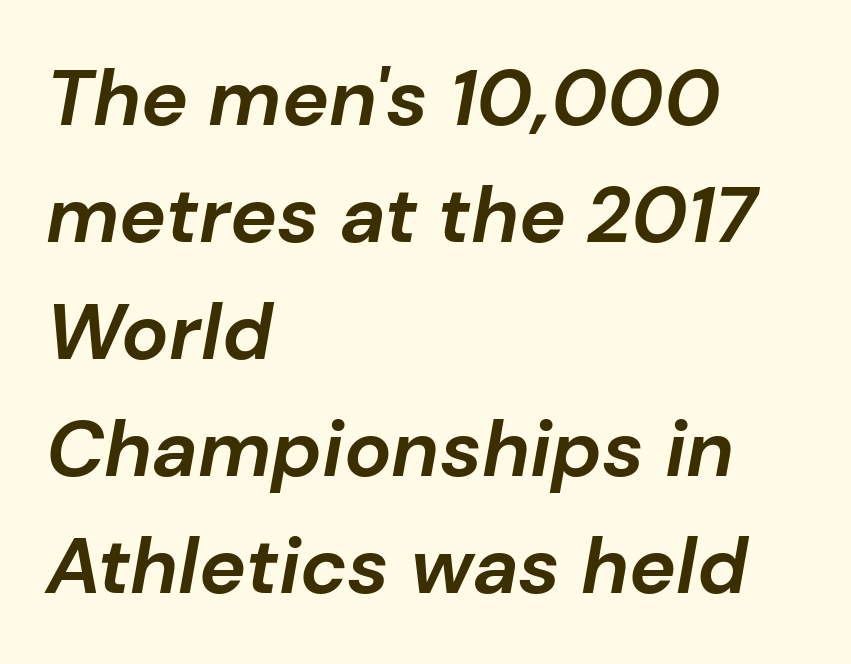
{"italic": "yes", "lean": "right", "slant_degrees": 10, "bold": "yes", "weight": "bold", "width": "normal", "stroke_contrast": "low", "x_height": "medium", "monospaced": "no", "underline": "no", "align": "left", "line_spacing": "normal", "line_spacing_ratio": 1.48, "letter_spacing": "normal", "letter_spacing_em": 0.0, "glyph_px": 79}
